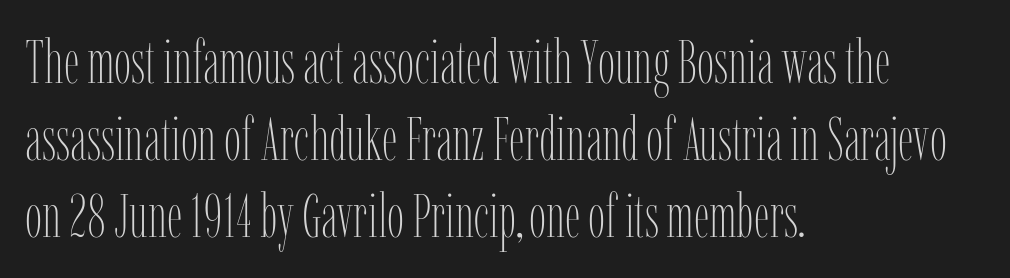
The image shows 61 px thin, condensed type, upright; set left-aligned, normal line spacing (1.26x), normal letter spacing, not underlined; low stroke contrast and a medium x-height.
